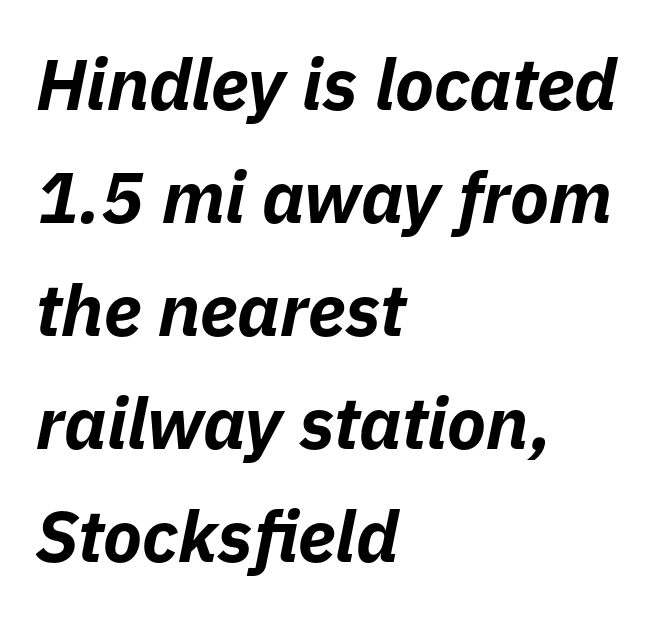
{"italic": "yes", "lean": "right", "slant_degrees": 11, "bold": "yes", "weight": "bold", "width": "normal", "stroke_contrast": "low", "x_height": "medium", "monospaced": "no", "underline": "no", "align": "left", "line_spacing": "normal", "line_spacing_ratio": 1.57, "letter_spacing": "normal", "letter_spacing_em": 0.0, "glyph_px": 72}
